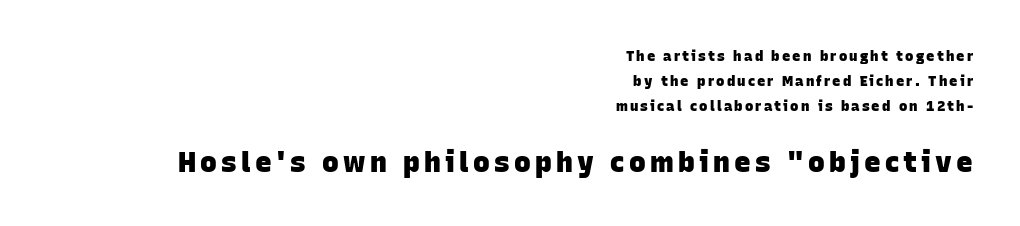
Notice how thick the strokes are: this is what a full bold looks like. Where is the straight margin? On the right. The rendering uses natural spacing where letterforms have individual widths. The specimen omits any rule beneath the text block's lines. The letters in the lower block stand taller than those in the block above.
